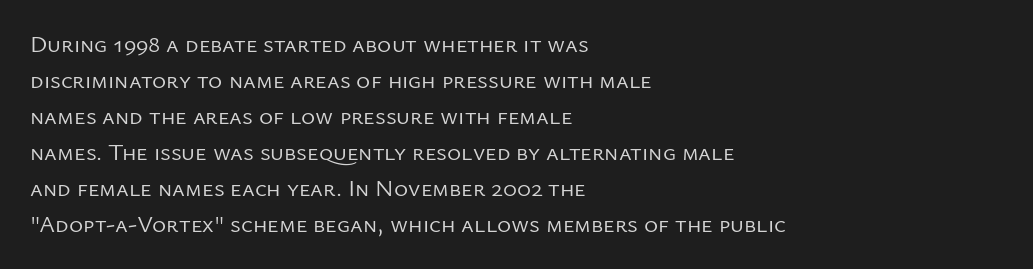
Q: Is the text bold? A: No.
Q: Is the text italic (slanted)? A: No, it is upright.
Q: Is the text underlined? A: No.
Q: How is the paragraph aligned? A: Left-aligned.
Q: Is the spacing between letters normal or unusually wide? A: Normal.
Q: Is the spacing between lines tight, normal or loose? A: Normal.
